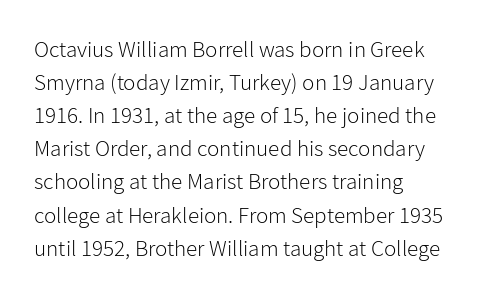
The image shows 23 px text type, upright; set left-aligned, normal line spacing (1.44x), normal letter spacing, not underlined.
